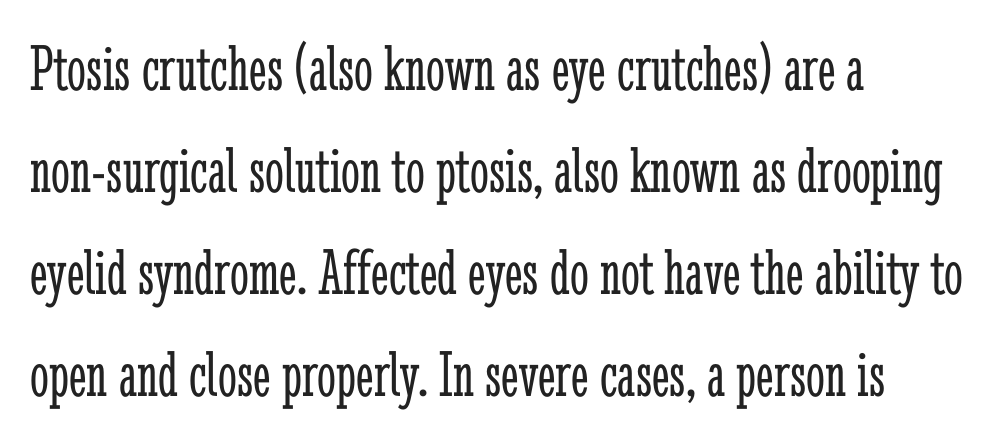
The glyphs in this specimen are seriffed. The face used here is rendered with its standard letterfit. The words here are not underlined. Line beginnings align vertically; line endings do not.
